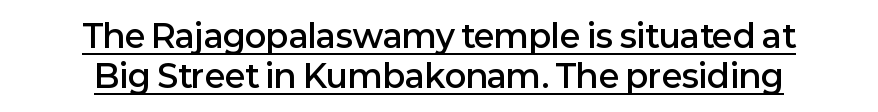
{"serif": "no", "italic": "no", "bold": "semi", "weight": "semibold", "width": "normal", "stroke_contrast": "low", "x_height": "medium", "monospaced": "no", "underline": "yes", "align": "center", "line_spacing": "normal", "line_spacing_ratio": 1.26, "letter_spacing": "normal", "letter_spacing_em": 0.0, "glyph_px": 32}
